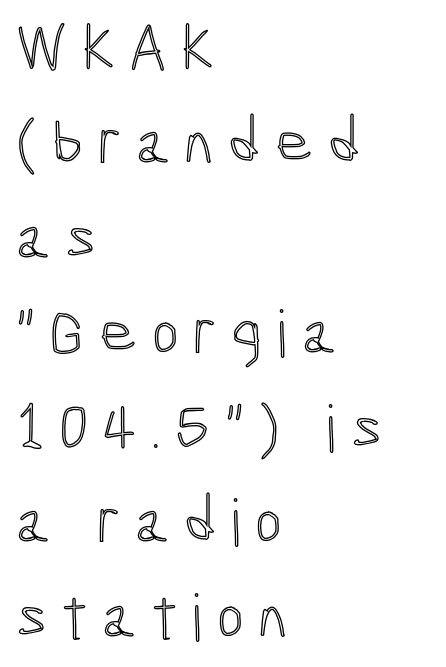
{"italic": "no", "width": "condensed", "x_height": "medium", "monospaced": "no", "underline": "no", "align": "left", "line_spacing": "normal", "line_spacing_ratio": 1.46, "letter_spacing": "wide", "letter_spacing_em": 0.22, "glyph_px": 65}
